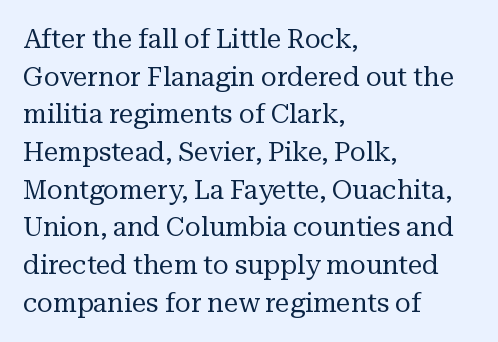
Q: Is the text bold? A: No.
Q: Is the text italic (slanted)? A: No, it is upright.
Q: Is the text underlined? A: No.
Q: How is the paragraph aligned? A: Left-aligned.
Q: Is the spacing between letters normal or unusually wide? A: Normal.
Q: Is the spacing between lines tight, normal or loose? A: Normal.
